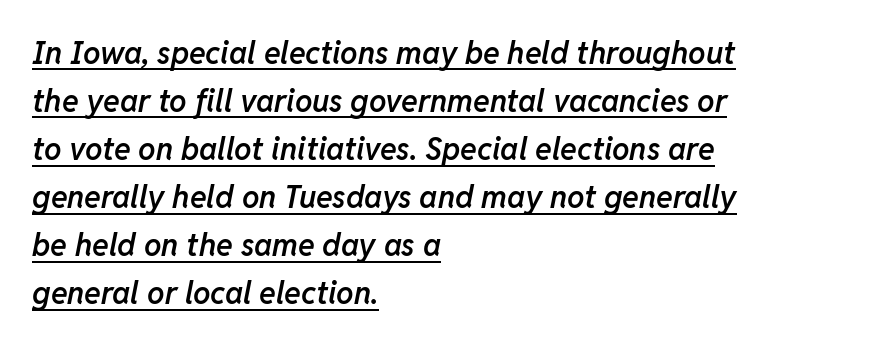
{"italic": "yes", "lean": "right", "slant_degrees": 11, "bold": "semi", "weight": "semibold", "width": "normal", "stroke_contrast": "low", "x_height": "medium", "monospaced": "no", "underline": "yes", "align": "left", "line_spacing": "normal", "line_spacing_ratio": 1.55, "letter_spacing": "normal", "letter_spacing_em": 0.0, "glyph_px": 31}
